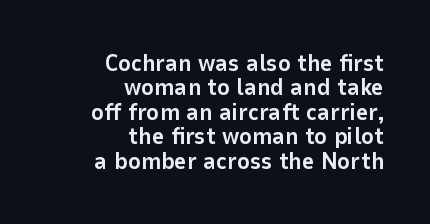
A bare baseline throughout the passage. Leading is clearly below the norm, producing a dense column. Strong, thick strokes mark this as bold type. This rendering uses right alignment, leaving the left contour irregular. The tracking reads as untouched default to a designer's eye. No italicization has been applied; the sample stays upright.
